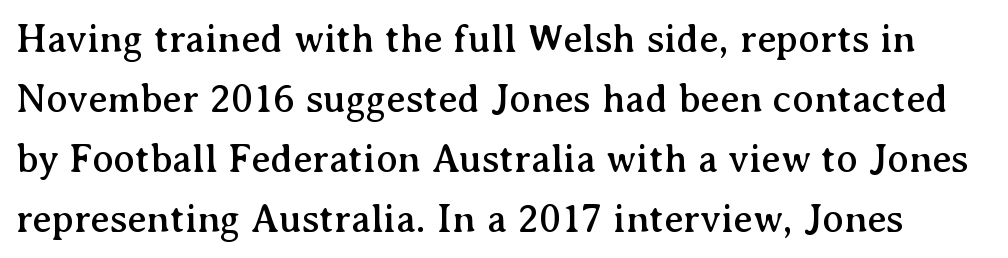
The gaps between neighbouring characters are ordinary and unremarkable. Looks like regular typesetting: each glyph gets only the width it needs. Type without underlining. The passage shown is typeset with a serif family. The lines sit at an ordinary, default distance from one another.
